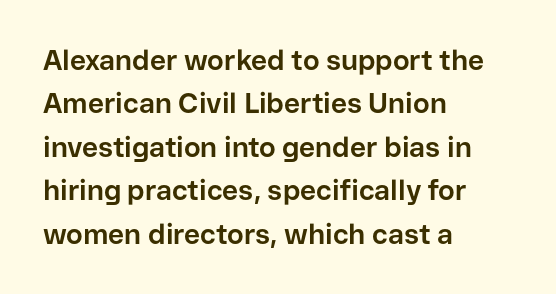
The image shows 28 px bold sans-serif type, upright; set left-aligned, normal line spacing (1.55x), normal letter spacing, not underlined; low stroke contrast and a medium x-height.
